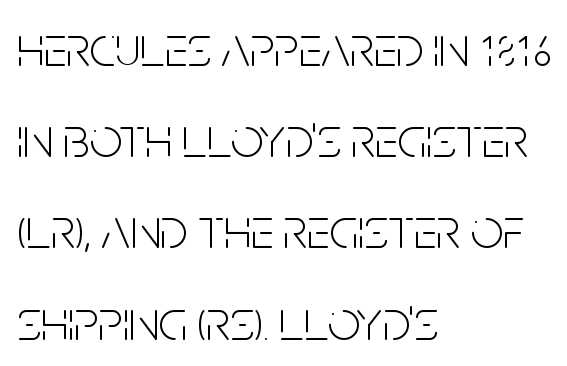
Looks like regular typesetting: each glyph gets only the width it needs. Vertical spacing — default. Does extra space separate the letters? No, they use regular spacing. These lines are composed in type without serifs.
